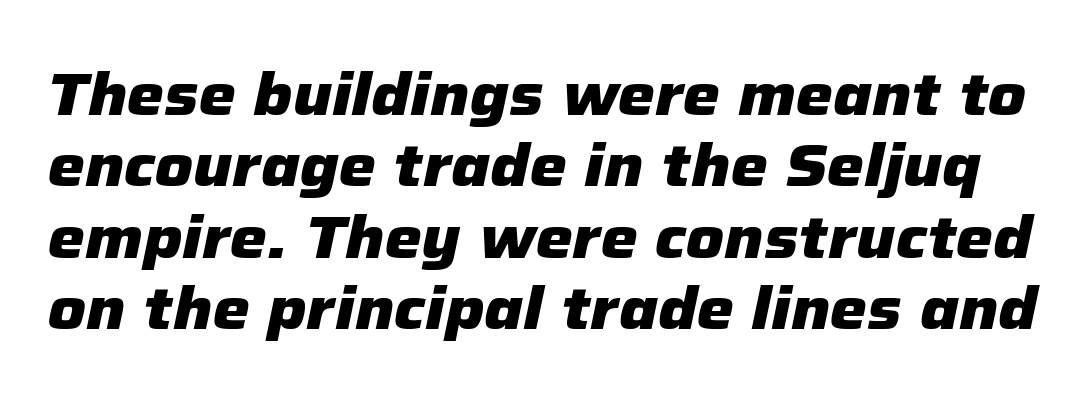
Any mark beneath the type? The region is blank. Set as a true bold cut, around the 700 mark. Each word holds together tightly as a unit, with standard inter-letter gaps. Spacing verdict: proportional, widths tailored to each character. There's an unmistakable incline to the writing here.
